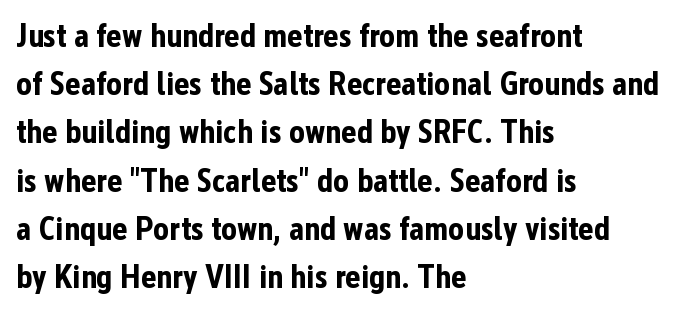
Q: Is the text bold? A: Yes.
Q: Is the text italic (slanted)? A: No, it is upright.
Q: Is the typeface a serif or a sans-serif typeface? A: Sans-serif.
Q: Is the text underlined? A: No.
Q: How is the paragraph aligned? A: Left-aligned.
Q: Is the spacing between letters normal or unusually wide? A: Normal.
Q: Is the spacing between lines tight, normal or loose? A: Normal.
Q: Width (condensed, normal, or wide)? A: Condensed.
Q: Stroke contrast? A: Low.
Q: x-height? A: Medium.
Q: Monospaced? A: No.
